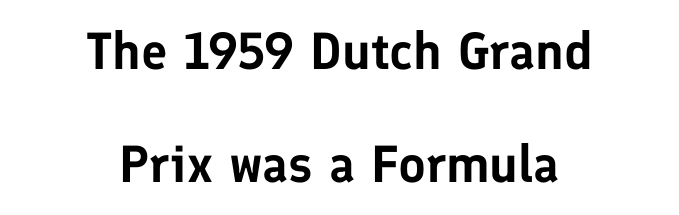
Q: Is the text italic (slanted)? A: No, it is upright.
Q: Is the typeface a serif or a sans-serif typeface? A: Sans-serif.
Q: Is the text underlined? A: No.
Q: How is the paragraph aligned? A: Centered.
Q: Is the spacing between letters normal or unusually wide? A: Normal.
Q: Is the spacing between lines tight, normal or loose? A: Loose.
Q: Width (condensed, normal, or wide)? A: Normal.
Q: Stroke contrast? A: Low.
Q: x-height? A: Medium.
Q: Monospaced? A: No.
